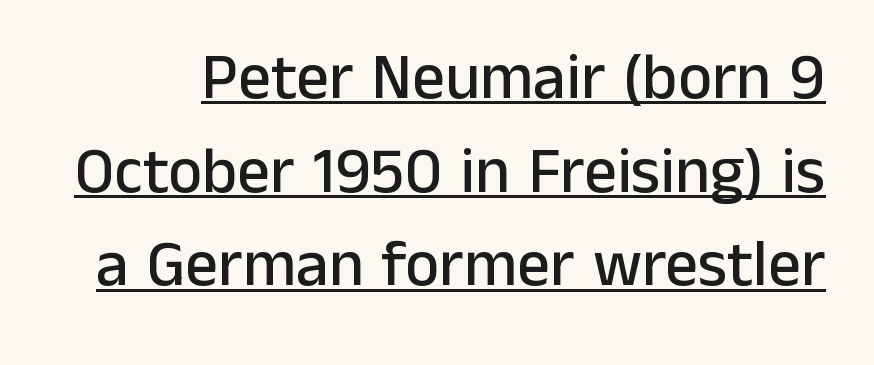
{"serif": "no", "italic": "no", "width": "normal", "stroke_contrast": "low", "x_height": "medium", "monospaced": "no", "underline": "yes", "line_spacing": "normal", "line_spacing_ratio": 1.44, "letter_spacing": "normal", "letter_spacing_em": 0.0, "glyph_px": 65}
